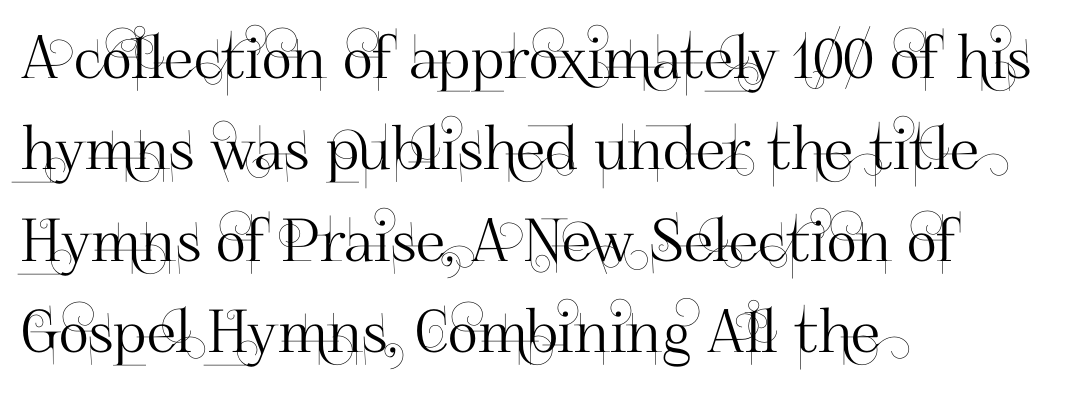
{"serif": "no", "italic": "no", "width": "normal", "stroke_contrast": "high", "x_height": "small", "monospaced": "no", "underline": "no", "align": "left", "line_spacing": "normal", "line_spacing_ratio": 1.55, "letter_spacing": "normal", "letter_spacing_em": 0.0, "glyph_px": 59}
